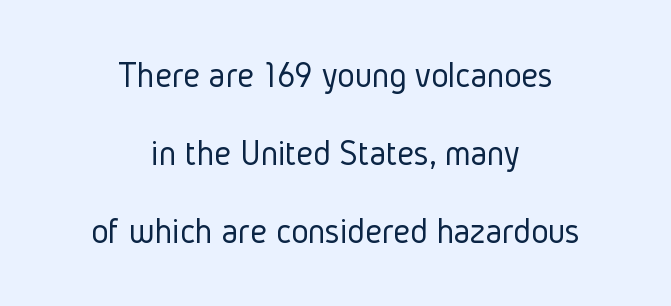
Q: Is the text bold? A: No.
Q: Is the text italic (slanted)? A: No, it is upright.
Q: Is the typeface a serif or a sans-serif typeface? A: Sans-serif.
Q: Is the text underlined? A: No.
Q: How is the paragraph aligned? A: Centered.
Q: Is the spacing between letters normal or unusually wide? A: Normal.
Q: Is the spacing between lines tight, normal or loose? A: Loose.
Q: Width (condensed, normal, or wide)? A: Condensed.
Q: Stroke contrast? A: Low.
Q: x-height? A: Medium.
Q: Monospaced? A: No.
